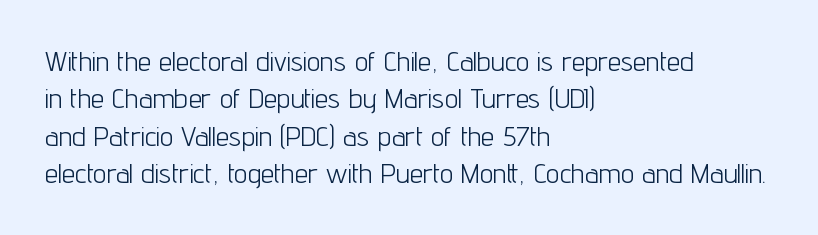
Q: Is the text bold? A: No.
Q: Is the text italic (slanted)? A: No, it is upright.
Q: Is the text underlined? A: No.
Q: How is the paragraph aligned? A: Left-aligned.
Q: Is the spacing between letters normal or unusually wide? A: Normal.
Q: Is the spacing between lines tight, normal or loose? A: Normal.
